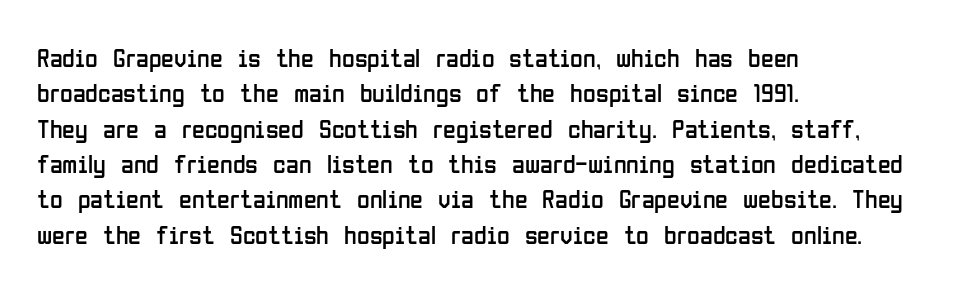
The image shows 26 px text type, upright; set left-aligned, normal line spacing (1.36x), normal letter spacing, not underlined.
